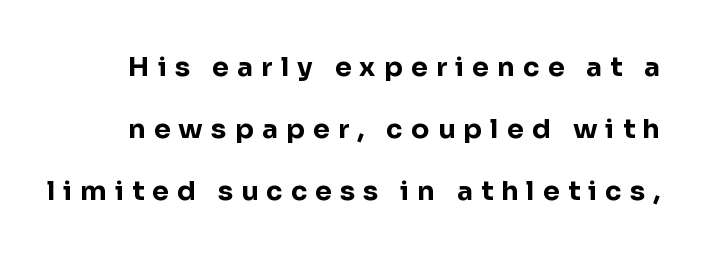
The image shows 27 px bold type, upright; set loose line spacing (2.3x), unusually wide letter spacing (+0.3 em), not underlined.
